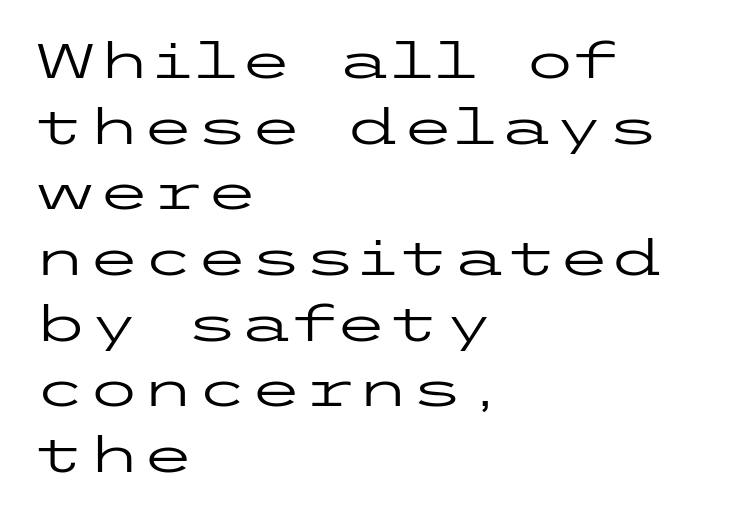
{"serif": "no", "italic": "no", "bold": "no", "weight": "regular", "width": "wide", "stroke_contrast": "low", "x_height": "medium", "underline": "no", "align": "left", "line_spacing": "normal", "line_spacing_ratio": 1.34, "letter_spacing": "normal", "letter_spacing_em": 0.0, "glyph_px": 49}
